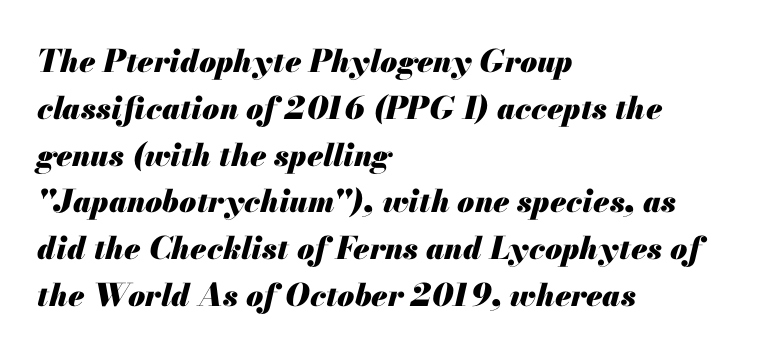
The image shows 31 px heavy type, italic (leaning right); set left-aligned, normal line spacing (1.51x), normal letter spacing, not underlined; medium stroke contrast and a small x-height.
